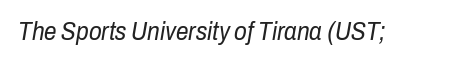
The image shows 25 px text type, italic (leaning right); set normal letter spacing, not underlined.
